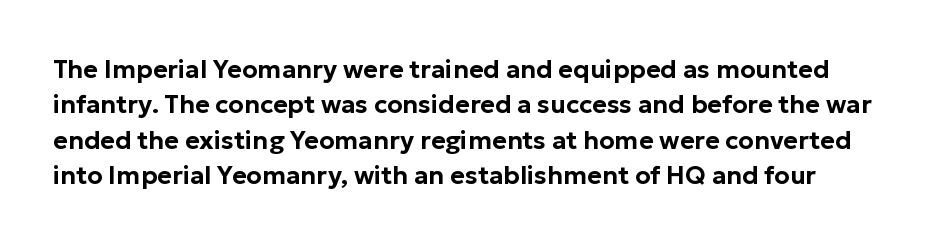
{"italic": "no", "underline": "no", "line_spacing": "normal", "line_spacing_ratio": 1.42, "letter_spacing": "normal", "letter_spacing_em": 0.0, "glyph_px": 25}
